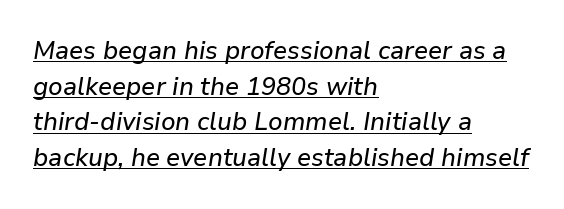
The text block is weighted toward the left margin, trailing off unevenly rightward. The letters are slanted; this is an italic face. Students, observe the line beneath the letters — that is underlining. No extra tracking has been applied to these lines. If you measured baseline to baseline, you'd find a middling distance.
